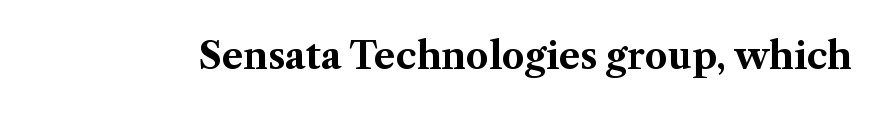
{"serif": "yes", "italic": "no", "bold": "yes", "weight": "bold", "width": "normal", "stroke_contrast": "medium", "x_height": "medium", "monospaced": "no", "underline": "no", "letter_spacing": "normal", "letter_spacing_em": 0.0, "glyph_px": 36}
